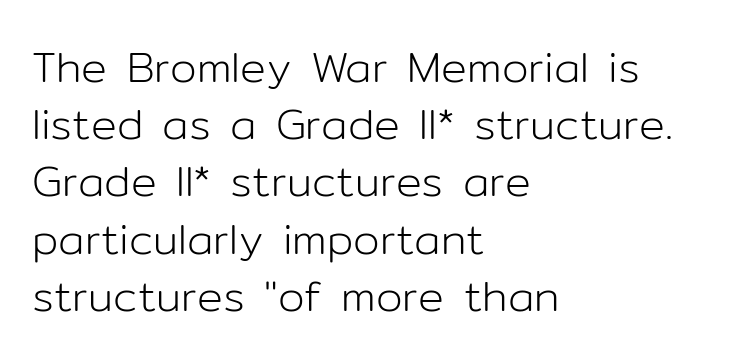
{"serif": "no", "italic": "no", "bold": "no", "weight": "light", "width": "normal", "stroke_contrast": "low", "x_height": "medium", "monospaced": "no", "underline": "no", "align": "left", "line_spacing": "normal", "line_spacing_ratio": 1.33, "letter_spacing": "normal", "letter_spacing_em": 0.0, "glyph_px": 43}
